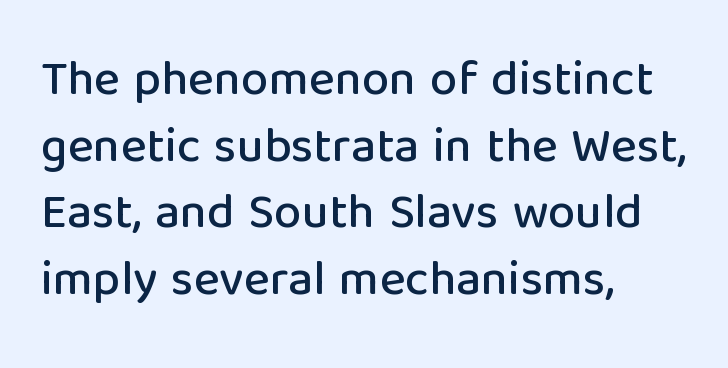
The passage is arranged the way most books set body copy — flush left. Descenders are the only things crossing below the line. Examine the stroke ends and you'll find no serifs. Characters remain perfectly vertical along every line.
